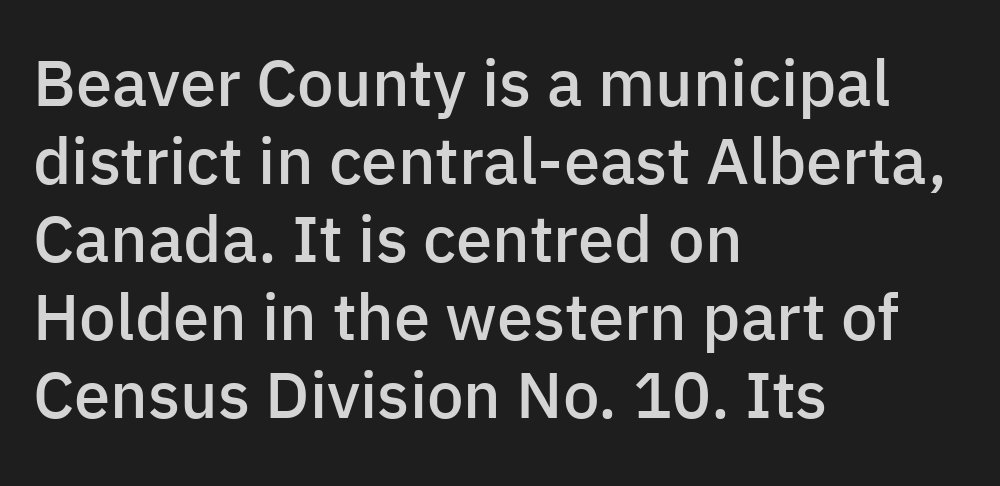
{"serif": "no", "italic": "no", "bold": "semi", "weight": "semibold", "width": "normal", "stroke_contrast": "low", "x_height": "medium", "monospaced": "no", "underline": "no", "align": "left", "line_spacing_ratio": 1.2, "letter_spacing": "normal", "letter_spacing_em": 0.0, "glyph_px": 65}
